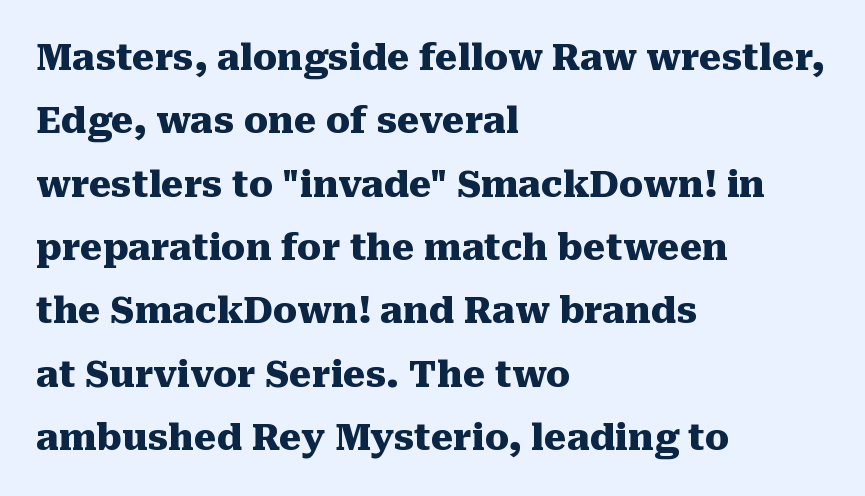
Typeset ragged right — the left edge is the straight one. Heavy, bold letterforms. Character widths vary here, with narrow letters taking less room than wide ones. The designer went with a serif here, giving each stem small feet. Words float on clear page, feet unadorned.
